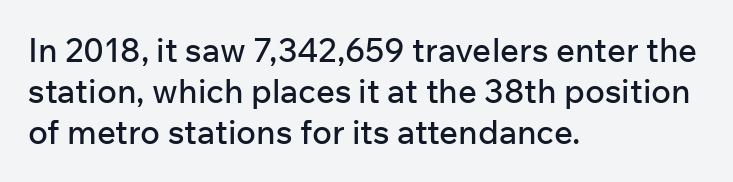
{"serif": "no", "italic": "no", "width": "normal", "stroke_contrast": "low", "x_height": "medium", "monospaced": "no", "underline": "no", "align": "left", "line_spacing": "normal", "line_spacing_ratio": 1.25, "letter_spacing": "normal", "letter_spacing_em": 0.0, "glyph_px": 33}
